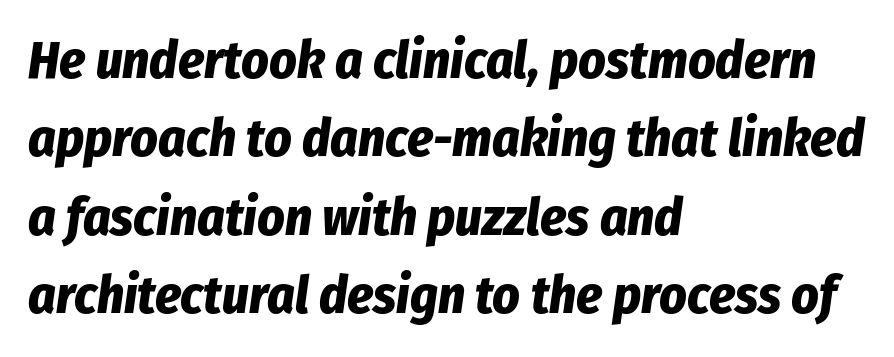
Q: Is the text bold? A: Yes.
Q: Is the text italic (slanted)? A: Yes, it leans right by about 8 degrees.
Q: Is the text underlined? A: No.
Q: How is the paragraph aligned? A: Left-aligned.
Q: Is the spacing between letters normal or unusually wide? A: Normal.
Q: Is the spacing between lines tight, normal or loose? A: Normal.
Q: Width (condensed, normal, or wide)? A: Condensed.
Q: Stroke contrast? A: Low.
Q: x-height? A: Medium.
Q: Monospaced? A: No.
